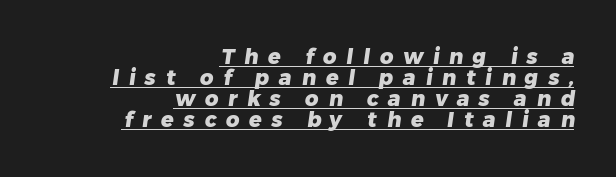
Q: Is the text bold? A: Yes.
Q: Is the text underlined? A: Yes.
Q: How is the paragraph aligned? A: Right-aligned.
Q: Is the spacing between letters normal or unusually wide? A: Unusually wide.
Q: Is the spacing between lines tight, normal or loose? A: Tight.
